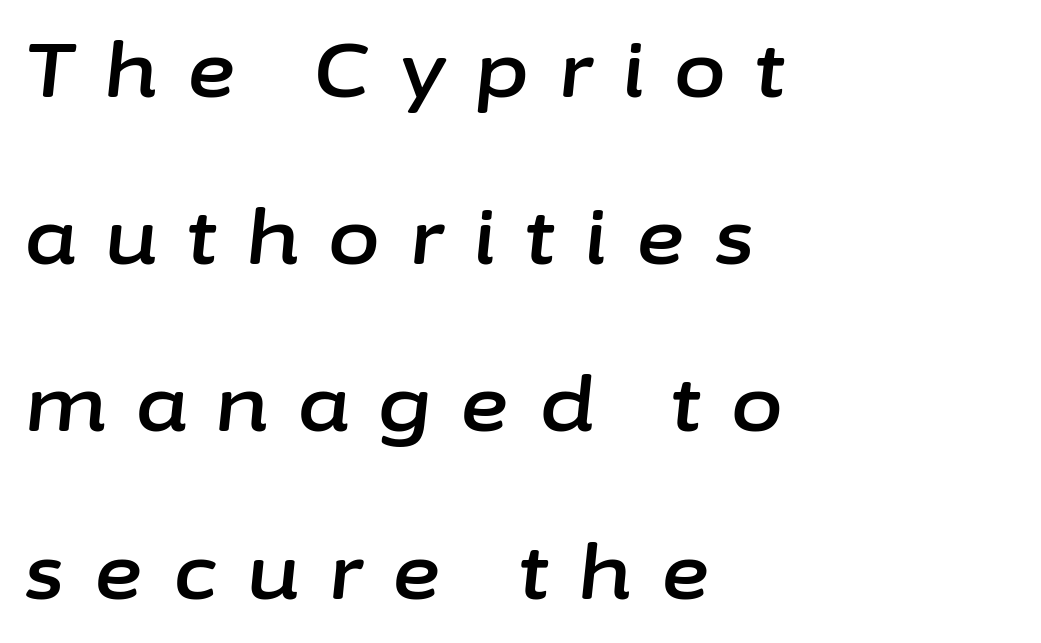
Horizontally, the lines are justified to the leading edge only. Think of a printed novel: that variable character pitch is what you see here. Has an underline been added? It has not. Italic? Definitely — the glyphs are oblique. The face used here is rendered with a markedly widened letterfit. Does the leading feel generous? Absolutely, it's lavish.
